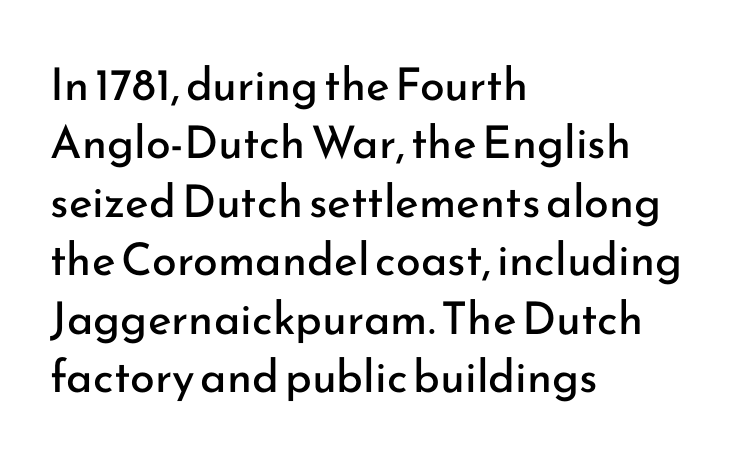
{"serif": "no", "italic": "no", "bold": "no", "weight": "regular", "width": "normal", "stroke_contrast": "low", "x_height": "small", "monospaced": "no", "underline": "no", "align": "left", "line_spacing": "normal", "line_spacing_ratio": 1.3, "letter_spacing": "normal", "letter_spacing_em": 0.0, "glyph_px": 45}
